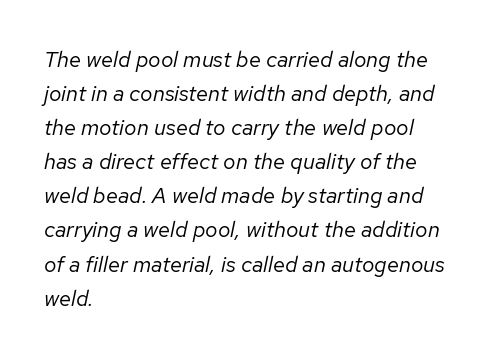
Nobody touched the tracking dial on this one. Normally led — the rows are evenly, conventionally spaced. Letters have the restrained weight of plain body copy at most. Does the copy run flush right? No — it runs flush left. Any mark beneath the type? The region is blank. Observe the lean: these are italic letterforms.
